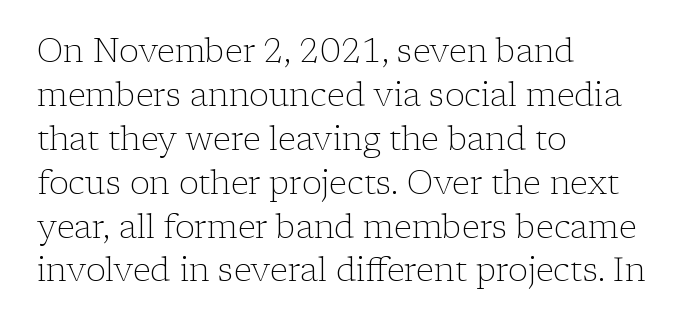
{"serif": "yes", "italic": "no", "bold": "no", "weight": "light", "width": "normal", "stroke_contrast": "low", "x_height": "medium", "monospaced": "no", "underline": "no", "align": "left", "line_spacing": "normal", "line_spacing_ratio": 1.33, "letter_spacing": "normal", "letter_spacing_em": 0.0, "glyph_px": 33}
